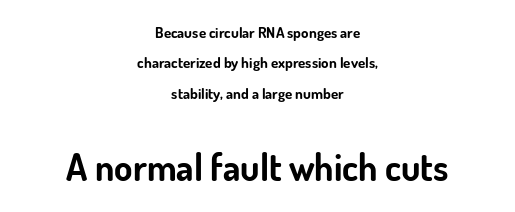
The block sitting lower on the canvas is the one with enlarged characters. The designer went with a sans here, leaving each stem footless. Typesetter's note: full bold, strokes at maximum text heaviness. Varying glyph widths throughout — classic text-font behaviour. Compared with typical paragraphs, the rows here are farther apart. The words here are not underlined.
